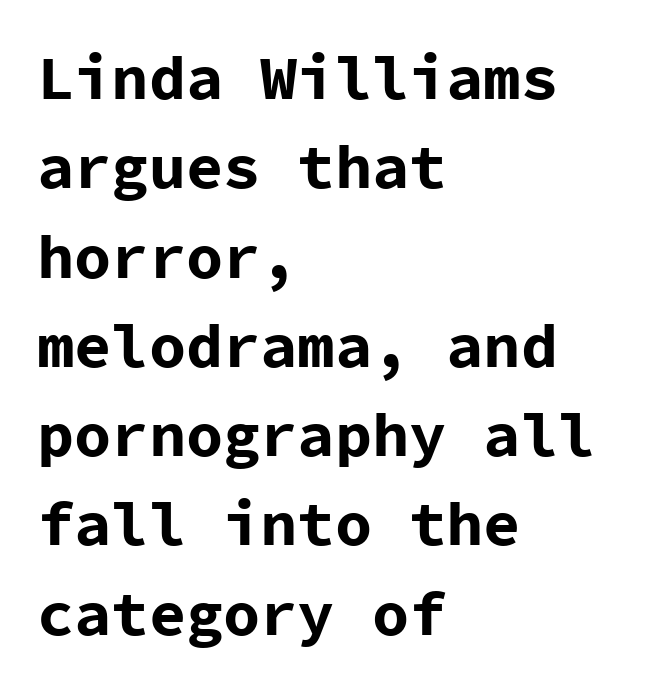
{"serif": "no", "italic": "no", "bold": "yes", "weight": "bold", "width": "normal", "stroke_contrast": "low", "x_height": "medium", "monospaced": "yes", "underline": "no", "align": "left", "line_spacing": "normal", "line_spacing_ratio": 1.44, "letter_spacing": "normal", "letter_spacing_em": 0.0, "glyph_px": 62}
